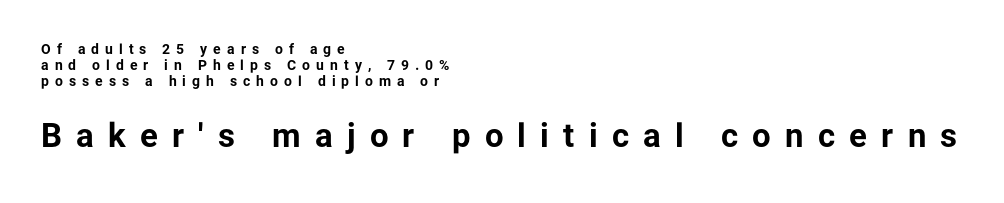
{"serif": "no", "italic": "no", "bold": "yes", "weight": "bold", "width": "normal", "stroke_contrast": "low", "x_height": "medium", "monospaced": "no", "underline": "no", "align": "left", "line_spacing": "tight", "line_spacing_ratio": 1.15, "letter_spacing": "wide", "letter_spacing_em": 0.43, "larger_block": "second", "size_ratio": 2.36, "glyph_px": 33}
